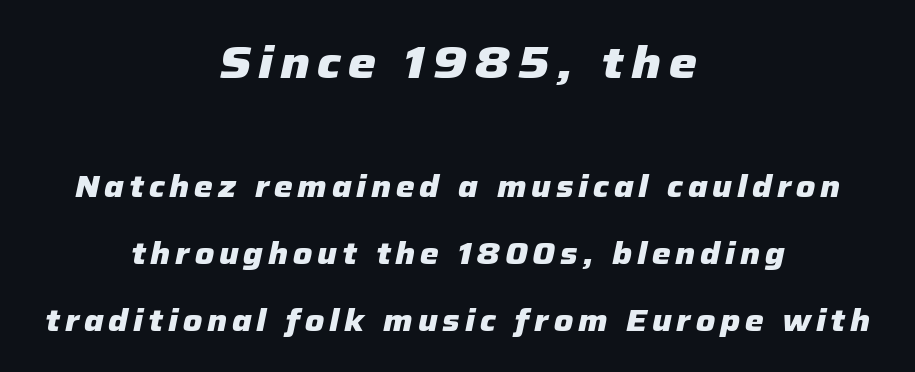
The image shows 45 px heavy type, italic (leaning right); set centered, loose line spacing (2.23x), not underlined; the first (top) block is 1.5x larger; low stroke contrast and a medium x-height.
